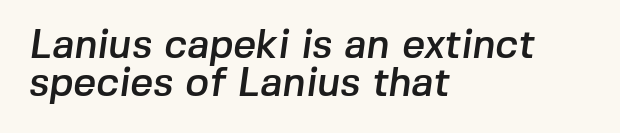
{"serif": "no", "width": "normal", "stroke_contrast": "low", "x_height": "medium", "monospaced": "no", "underline": "no", "align": "left", "line_spacing": "tight", "line_spacing_ratio": 0.95, "letter_spacing": "normal", "letter_spacing_em": 0.0, "glyph_px": 40}
